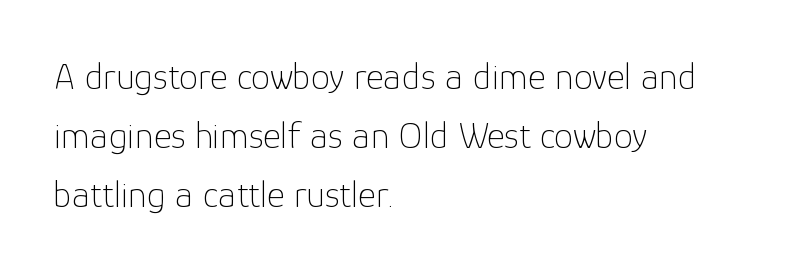
{"serif": "no", "italic": "no", "bold": "no", "weight": "thin", "width": "normal", "stroke_contrast": "low", "x_height": "medium", "monospaced": "no", "underline": "no", "align": "left", "line_spacing": "normal", "line_spacing_ratio": 1.55, "letter_spacing": "normal", "letter_spacing_em": 0.0, "glyph_px": 38}
